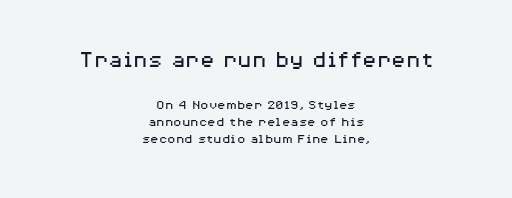
{"italic": "no", "bold": "no", "underline": "no", "align": "center", "line_spacing_ratio": 1.21, "letter_spacing": "normal", "letter_spacing_em": 0.0, "larger_block": "first", "size_ratio": 1.71, "glyph_px": 24}
